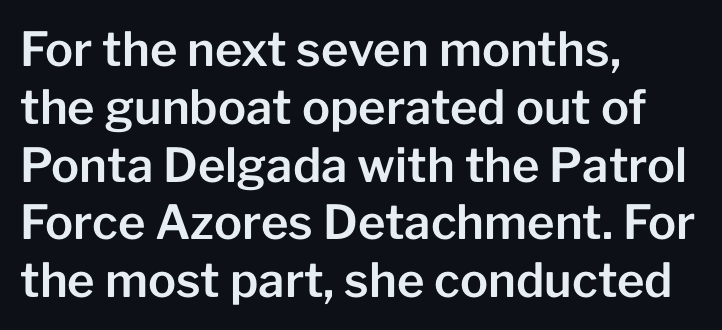
The image shows 47 px sans-serif type, upright; set left-aligned, line spacing 1.23x, normal letter spacing, not underlined; low stroke contrast and a medium x-height.
